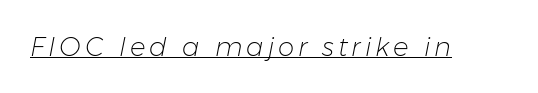
{"italic": "yes", "lean": "right", "slant_degrees": 11, "bold": "no", "underline": "yes", "glyph_px": 26}
